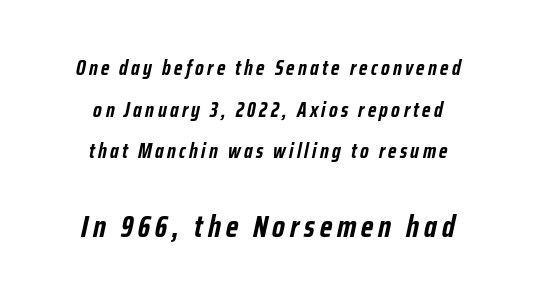
{"italic": "yes", "lean": "right", "slant_degrees": 12, "bold": "yes", "weight": "semibold", "width": "condensed", "stroke_contrast": "low", "x_height": "medium", "monospaced": "no", "underline": "no", "align": "center", "line_spacing": "loose", "line_spacing_ratio": 1.98, "larger_block": "second", "size_ratio": 1.48, "glyph_px": 31}
